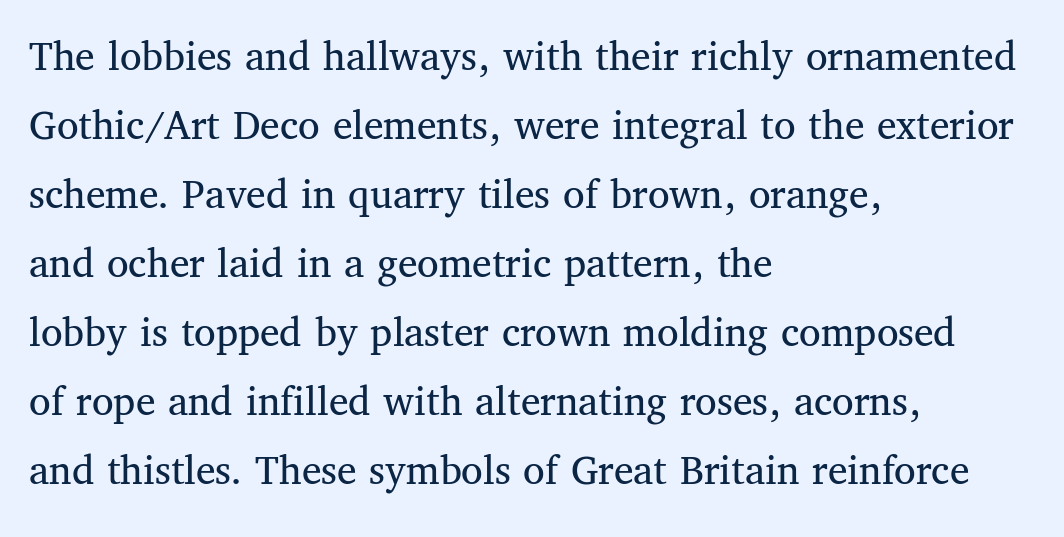
The leading is moderate, giving the passage an even texture. These lines are set flush left with a ragged right edge. Do the characters align in a grid? No, the font is proportional. Bare-footed words on every line. Ordinary non-slanted type is in use.
